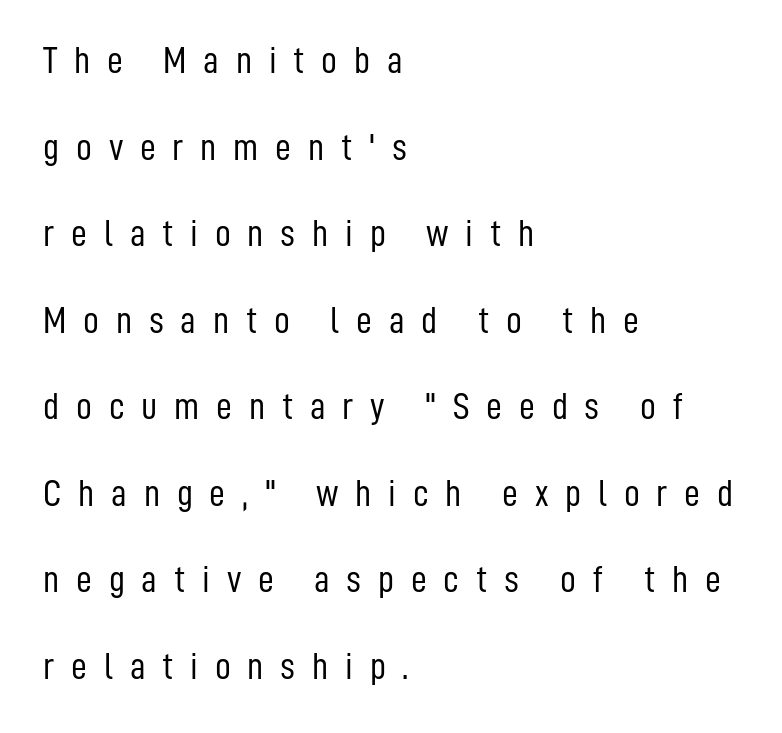
The image shows 39 px light, condensed sans-serif type, upright; set left-aligned, loose line spacing (2.22x), unusually wide letter spacing (+0.43 em), not underlined; low stroke contrast and a medium x-height.
